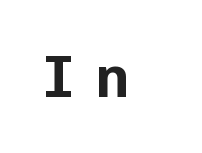
The image shows 59 px sans-serif type, upright, monospaced; set left-aligned, unusually wide letter spacing (+0.31 em), not underlined; low stroke contrast and a medium x-height.
